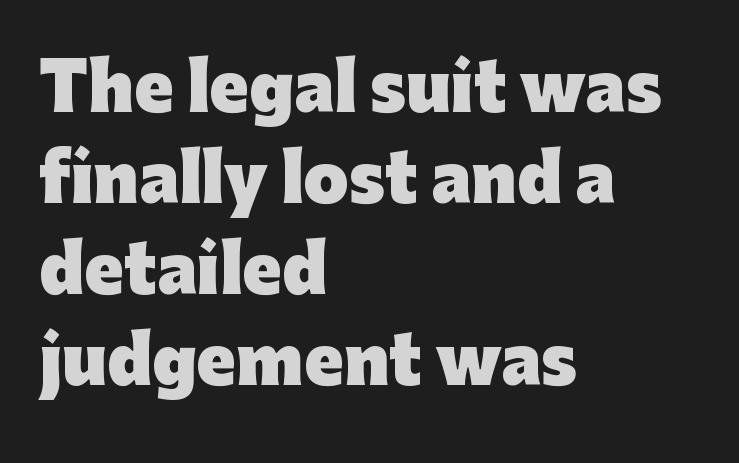
{"serif": "no", "italic": "no", "bold": "yes", "weight": "heavy", "width": "normal", "stroke_contrast": "low", "x_height": "medium", "monospaced": "no", "underline": "no", "align": "left", "line_spacing": "normal", "line_spacing_ratio": 1.4, "letter_spacing": "normal", "letter_spacing_em": 0.0, "glyph_px": 65}
